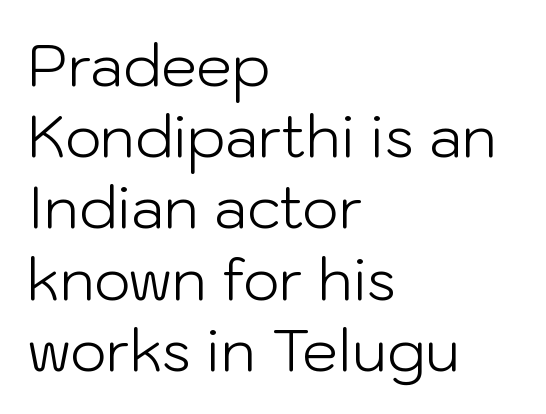
{"serif": "no", "italic": "no", "bold": "no", "weight": "light", "width": "normal", "stroke_contrast": "low", "x_height": "medium", "monospaced": "no", "underline": "no", "align": "left", "line_spacing": "normal", "line_spacing_ratio": 1.25, "letter_spacing": "normal", "letter_spacing_em": 0.0, "glyph_px": 57}
